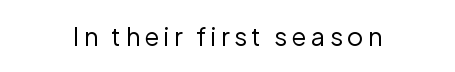
Tall strokes in this sample are plumb rather than angled. Unmarked baselines from the first word to the last. Both edges are ragged and mirror each other, which tells us the setting is centered. Heft: none added — not bold.
